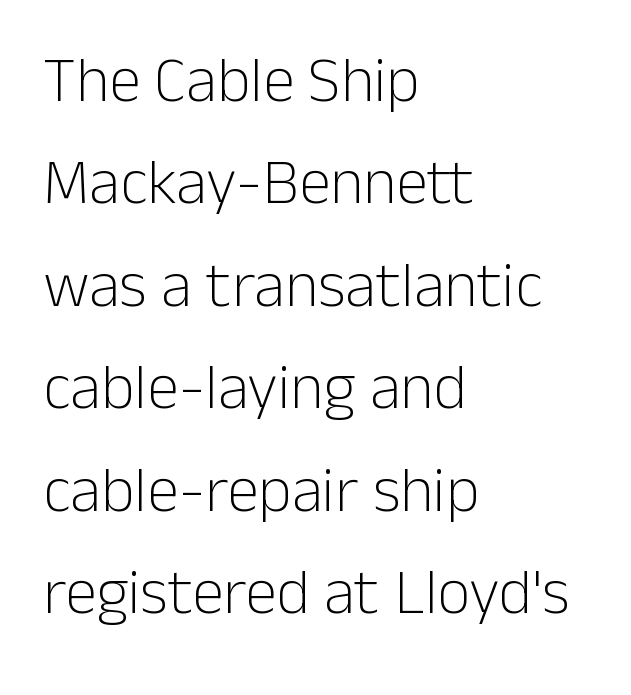
Do the characters align in a grid? No, the font is proportional. Rows of type keep a routine distance in the vertical direction. The zone under the glyphs is completely vacant. This is the regular roman posture of the typeface. A typesetter would call this zero additional tracking. The compositor pushed each line to the left boundary.
